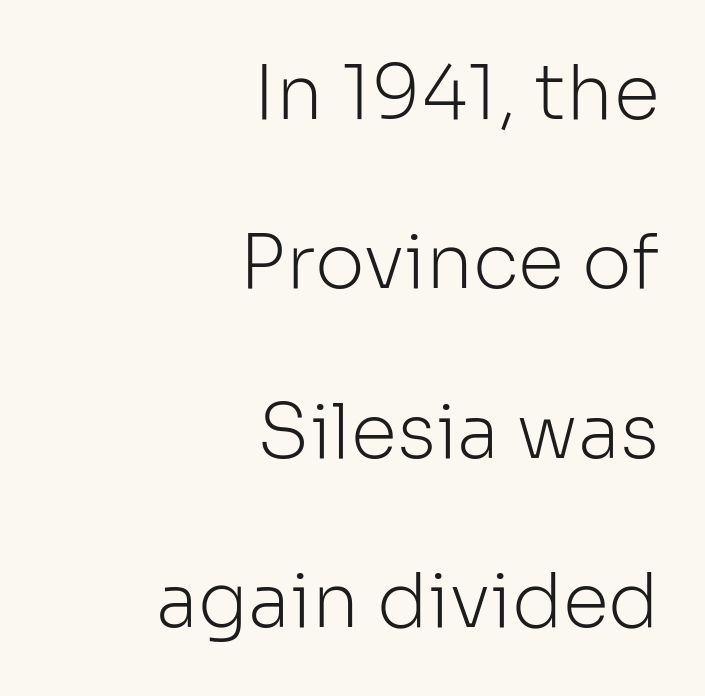
{"serif": "no", "italic": "no", "bold": "no", "weight": "light", "width": "normal", "stroke_contrast": "low", "x_height": "medium", "monospaced": "no", "underline": "no", "align": "right", "line_spacing": "loose", "line_spacing_ratio": 2.26, "letter_spacing": "normal", "letter_spacing_em": 0.0, "glyph_px": 75}
